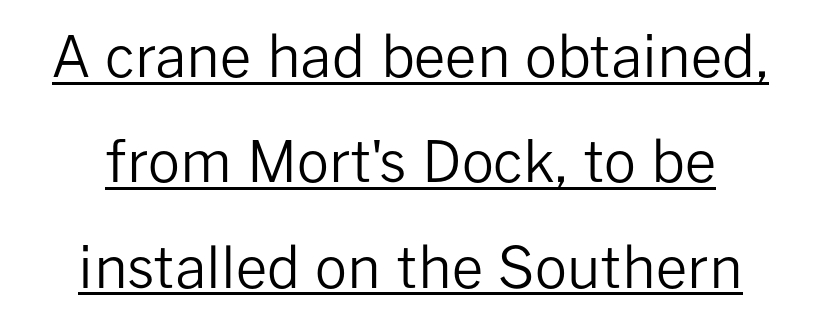
The image shows 56 px regular-weight sans-serif type, upright; set line spacing 1.88x, normal letter spacing, underlined; low stroke contrast and a medium x-height.
